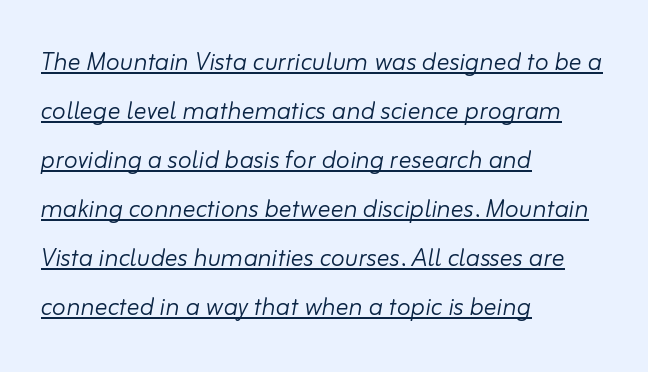
Q: Is the text bold? A: No.
Q: Is the text italic (slanted)? A: Yes, it leans right by about 10 degrees.
Q: Is the text underlined? A: Yes.
Q: How is the paragraph aligned? A: Left-aligned.
Q: Is the spacing between letters normal or unusually wide? A: Normal.
Q: Is the spacing between lines tight, normal or loose? A: Normal.
Q: Width (condensed, normal, or wide)? A: Normal.
Q: Stroke contrast? A: Low.
Q: x-height? A: Small.
Q: Monospaced? A: No.
